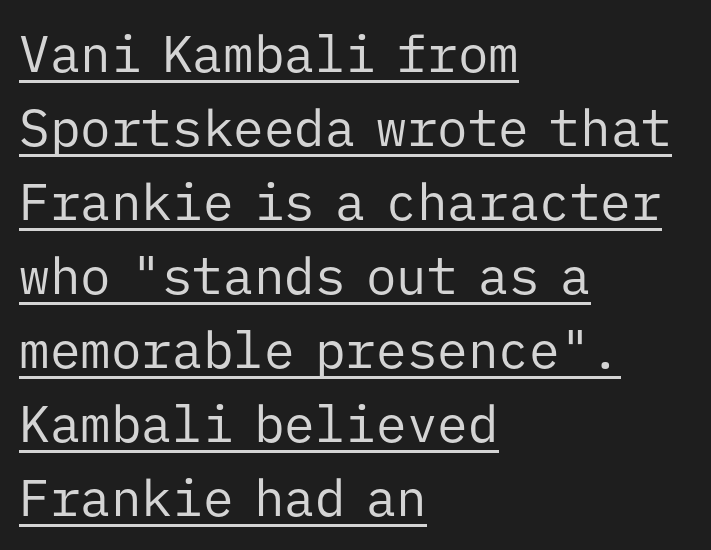
Q: Is the text bold? A: No.
Q: Is the text italic (slanted)? A: No, it is upright.
Q: Is the typeface a serif or a sans-serif typeface? A: Sans-serif.
Q: Is the text underlined? A: Yes.
Q: How is the paragraph aligned? A: Left-aligned.
Q: Is the spacing between letters normal or unusually wide? A: Normal.
Q: Is the spacing between lines tight, normal or loose? A: Normal.
Q: Width (condensed, normal, or wide)? A: Normal.
Q: Stroke contrast? A: Low.
Q: x-height? A: Medium.
Q: Monospaced? A: Yes.
